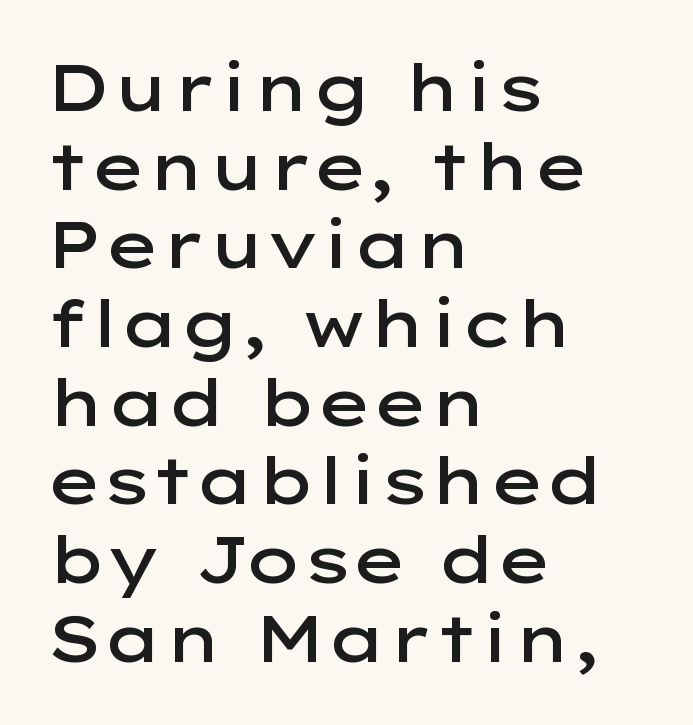
The image shows 65 px semibold, wide sans-serif type, upright; set left-aligned, line spacing 1.21x, normal letter spacing, not underlined; low stroke contrast and a medium x-height.
